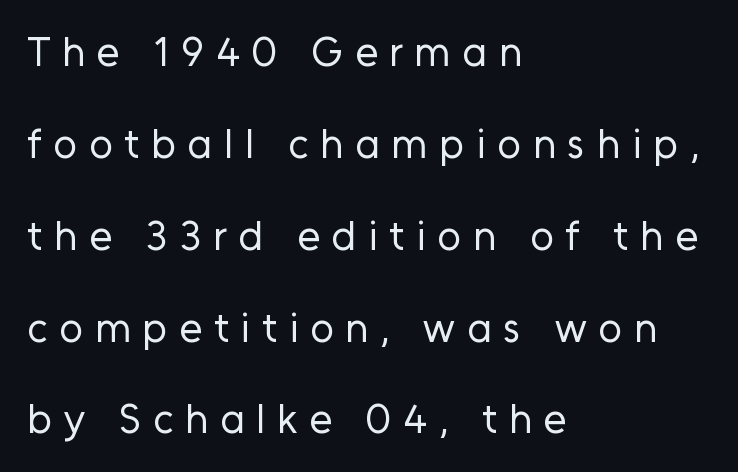
Q: Is the text bold? A: No.
Q: Is the text italic (slanted)? A: No, it is upright.
Q: Is the typeface a serif or a sans-serif typeface? A: Sans-serif.
Q: Is the text underlined? A: No.
Q: How is the paragraph aligned? A: Left-aligned.
Q: Is the spacing between letters normal or unusually wide? A: Unusually wide.
Q: Is the spacing between lines tight, normal or loose? A: Loose.
Q: Width (condensed, normal, or wide)? A: Normal.
Q: Stroke contrast? A: Low.
Q: x-height? A: Medium.
Q: Monospaced? A: No.
